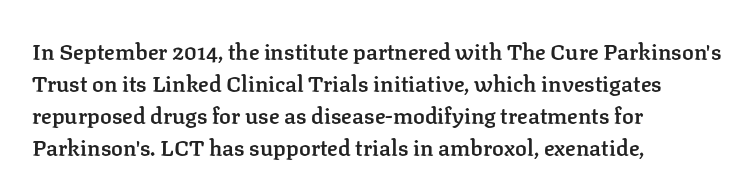
Q: Is the text bold? A: Semi-bold.
Q: Is the text italic (slanted)? A: No, it is upright.
Q: Is the text underlined? A: No.
Q: How is the paragraph aligned? A: Left-aligned.
Q: Is the spacing between letters normal or unusually wide? A: Normal.
Q: Is the spacing between lines tight, normal or loose? A: Normal.
